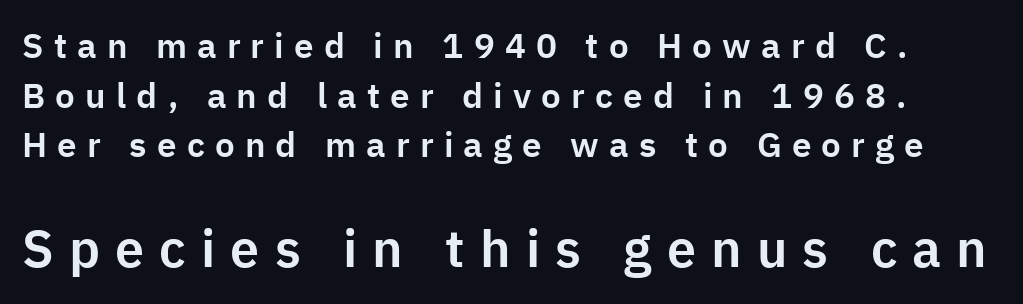
{"serif": "no", "italic": "no", "width": "normal", "stroke_contrast": "low", "x_height": "medium", "monospaced": "no", "underline": "no", "line_spacing": "normal", "line_spacing_ratio": 1.42, "letter_spacing": "wide", "letter_spacing_em": 0.29, "larger_block": "second", "size_ratio": 1.49, "glyph_px": 52}
